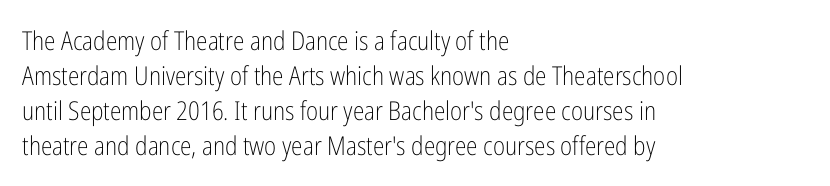
How are the letters spaced? Ordinarily, with no added tracking. Has an underline been added? It has not. Honestly, the row spacing looks completely unremarkable. The font is comparable to plain body text, perhaps lighter. Visually the block forms a straight wall on the left and a jagged coastline on the right.
